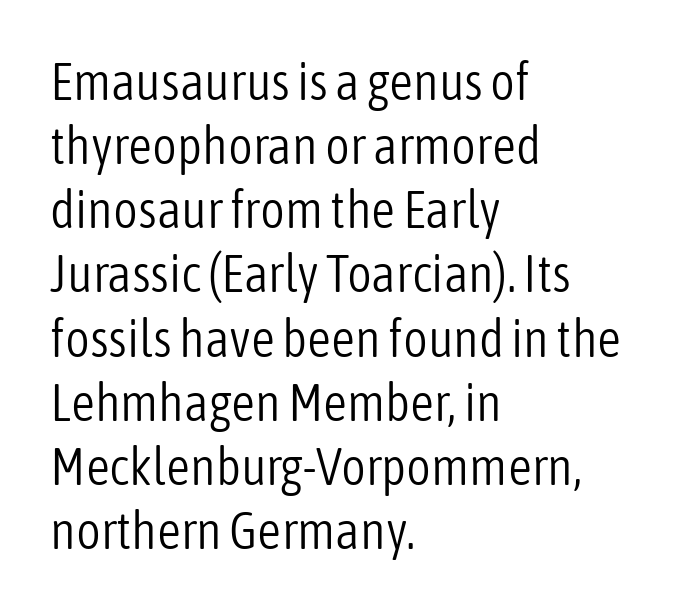
{"serif": "no", "italic": "no", "bold": "no", "weight": "light", "width": "condensed", "stroke_contrast": "low", "x_height": "medium", "monospaced": "no", "underline": "no", "align": "left", "line_spacing_ratio": 1.21, "letter_spacing": "normal", "letter_spacing_em": 0.0, "glyph_px": 53}
